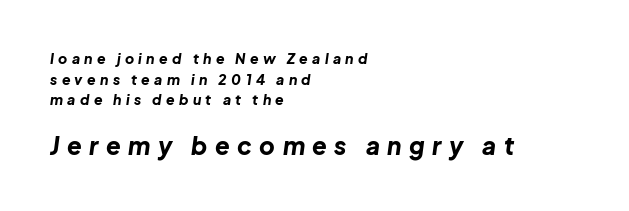
Q: Is the text bold? A: Yes.
Q: Is the text italic (slanted)? A: Yes, it leans right by about 8 degrees.
Q: Is the text underlined? A: No.
Q: How is the paragraph aligned? A: Left-aligned.
Q: Is the spacing between letters normal or unusually wide? A: Unusually wide.
Q: Is the spacing between lines tight, normal or loose? A: Normal.
Q: Which block of text is set in a larger size, the first (top) or the second (bottom)? A: The second (bottom) one.
